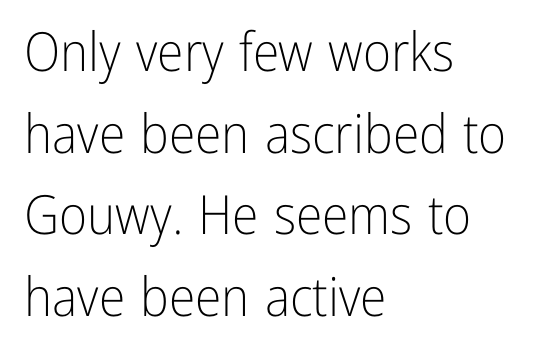
The weight would be labelled regular, book, light, or lighter still. You can tell it's not italic because the verticals are truly vertical. The gap between lines stays unmarked. One glance says typical: line gaps are just what's usual. Letter spacing: default. A typesetter would label this face a sans.
